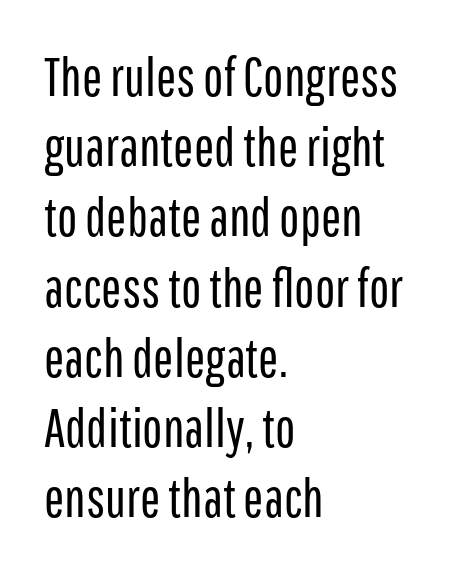
{"serif": "no", "italic": "no", "bold": "no", "weight": "regular", "width": "condensed", "stroke_contrast": "low", "x_height": "medium", "monospaced": "no", "underline": "no", "align": "left", "line_spacing": "normal", "line_spacing_ratio": 1.3, "letter_spacing": "normal", "letter_spacing_em": 0.0, "glyph_px": 54}
